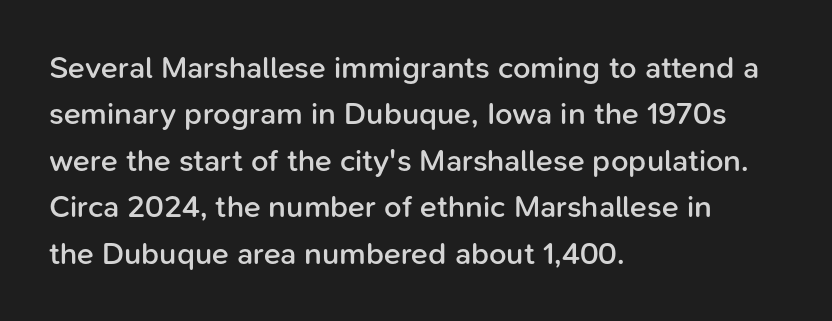
{"serif": "no", "italic": "no", "bold": "semi", "weight": "semibold", "width": "normal", "stroke_contrast": "low", "x_height": "medium", "monospaced": "no", "underline": "no", "align": "left", "line_spacing": "normal", "line_spacing_ratio": 1.5, "letter_spacing": "normal", "letter_spacing_em": 0.0, "glyph_px": 31}
